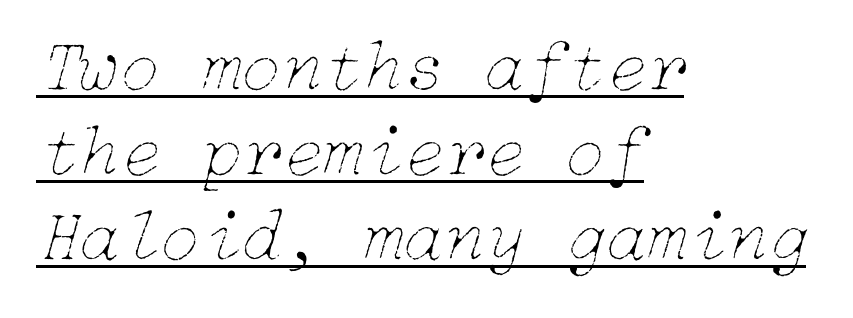
Q: Is the text bold? A: No.
Q: Is the text italic (slanted)? A: Yes, it leans right by about 15 degrees.
Q: Is the text underlined? A: Yes.
Q: How is the paragraph aligned? A: Left-aligned.
Q: Is the spacing between letters normal or unusually wide? A: Normal.
Q: Is the spacing between lines tight, normal or loose? A: Tight.
Q: Width (condensed, normal, or wide)? A: Normal.
Q: Stroke contrast? A: Low.
Q: x-height? A: Medium.
